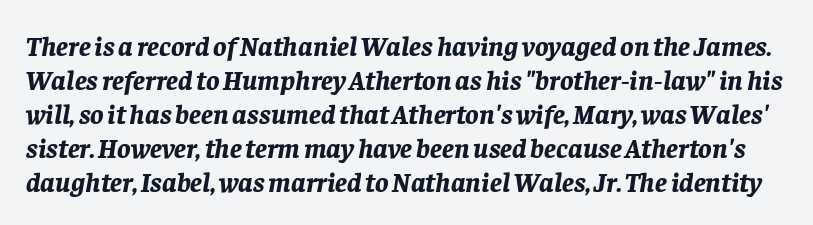
{"italic": "yes", "lean": "right", "slant_degrees": 8, "bold": "yes", "weight": "bold", "width": "normal", "stroke_contrast": "low", "x_height": "large", "monospaced": "no", "underline": "no", "line_spacing_ratio": 1.21, "letter_spacing": "normal", "letter_spacing_em": 0.0, "glyph_px": 28}
